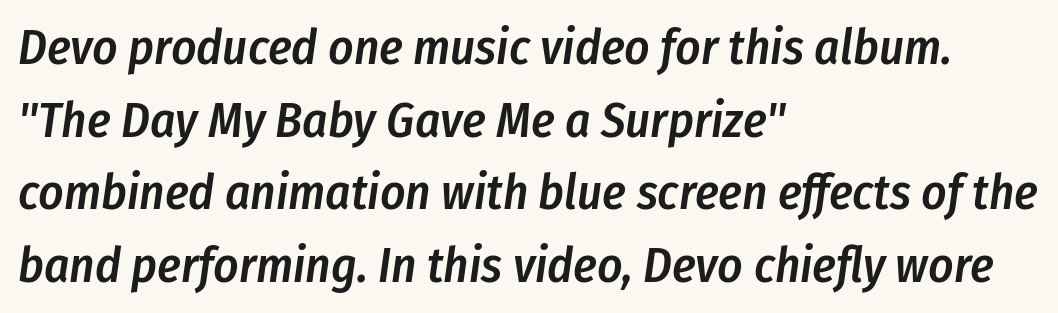
Q: Is the text bold? A: Semi-bold.
Q: Is the text italic (slanted)? A: Yes, it leans right by about 8 degrees.
Q: Is the text underlined? A: No.
Q: How is the paragraph aligned? A: Left-aligned.
Q: Is the spacing between letters normal or unusually wide? A: Normal.
Q: Is the spacing between lines tight, normal or loose? A: Normal.
Q: Width (condensed, normal, or wide)? A: Condensed.
Q: Stroke contrast? A: Low.
Q: x-height? A: Medium.
Q: Monospaced? A: No.
